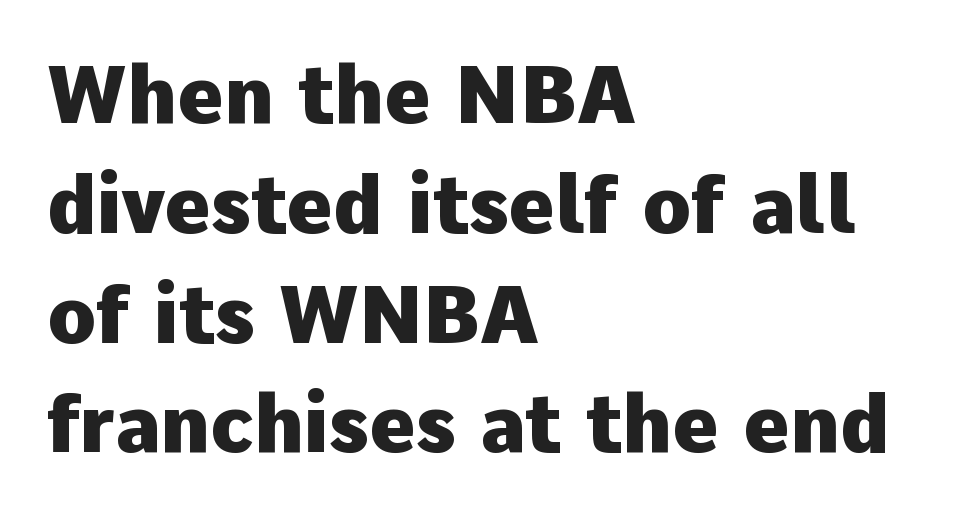
Q: Is the text bold? A: Yes.
Q: Is the text italic (slanted)? A: No, it is upright.
Q: Is the typeface a serif or a sans-serif typeface? A: Sans-serif.
Q: Is the text underlined? A: No.
Q: How is the paragraph aligned? A: Left-aligned.
Q: Is the spacing between letters normal or unusually wide? A: Normal.
Q: Is the spacing between lines tight, normal or loose? A: Normal.
Q: Width (condensed, normal, or wide)? A: Normal.
Q: Stroke contrast? A: Low.
Q: x-height? A: Medium.
Q: Monospaced? A: No.
